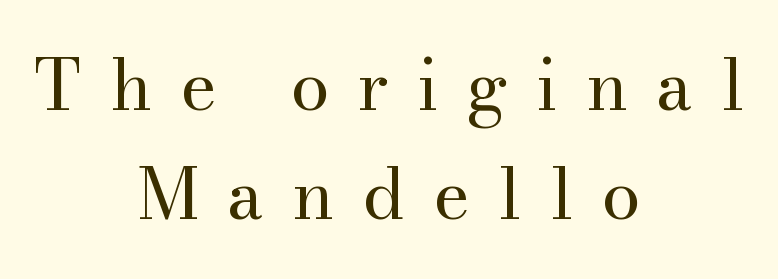
Q: Is the text bold? A: No.
Q: Is the text italic (slanted)? A: No, it is upright.
Q: Is the typeface a serif or a sans-serif typeface? A: Serif.
Q: Is the text underlined? A: No.
Q: How is the paragraph aligned? A: Centered.
Q: Is the spacing between letters normal or unusually wide? A: Unusually wide.
Q: Is the spacing between lines tight, normal or loose? A: Normal.
Q: Width (condensed, normal, or wide)? A: Normal.
Q: Stroke contrast? A: Medium.
Q: x-height? A: Small.
Q: Monospaced? A: No.
